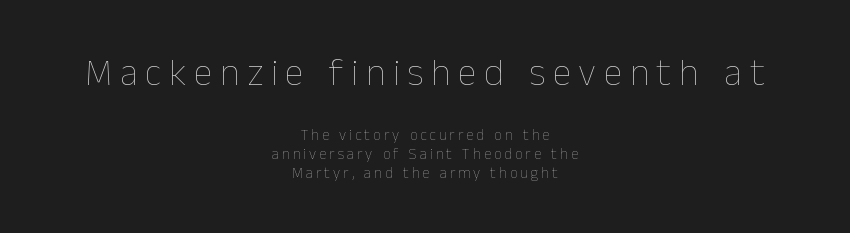
The image shows 38 px thin type, upright; set centered, normal line spacing (1.26x), unusually wide letter spacing (+0.2 em), not underlined; the first (top) block is 2.53x larger; low stroke contrast and a medium x-height.
